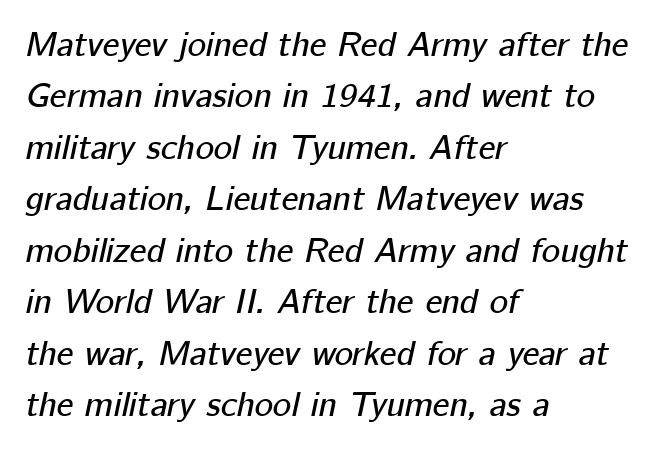
Each row of text sits above clean, open space. The rendering uses natural spacing where letterforms have individual widths. The text block is weighted toward the left margin, trailing off unevenly rightward. A typesetter would call this leading conventional body-copy spacing.
